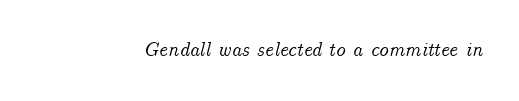
The image shows 20 px text type, italic (leaning right); set normal letter spacing, not underlined.
